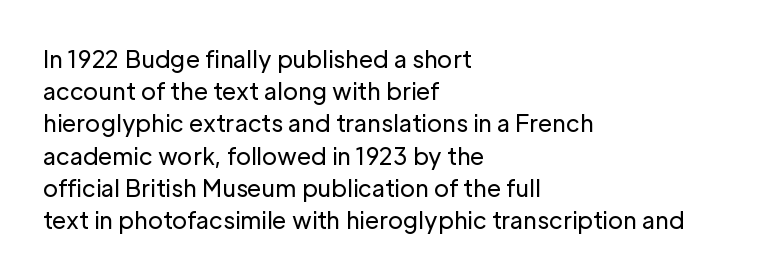
Regarding leading, the lines here are spaced in the standard way. The setting favours the left margin, as ordinary paragraphs usually do. The typeface has the unassuming heft of standard copy or less. The tracking reads as untouched default to a designer's eye. Type without underlining. Vertical strokes here are truly vertical.
